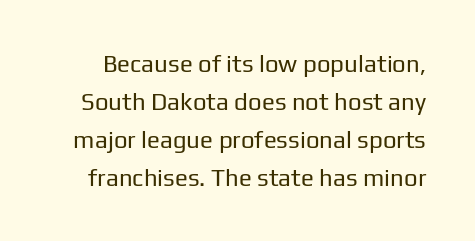
Vertical spacing — default. The passage shown is not bold in any degree. A bare baseline throughout the passage. You can tell it's not italic because the verticals are truly vertical. Compared with typical body copy, the letter spacing here is the same.
